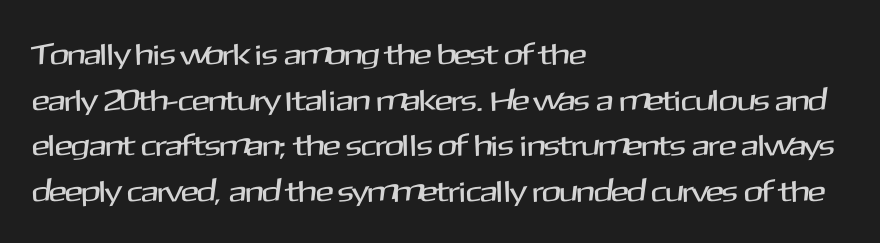
These lines stack with their left ends in a neat column. The horizontal fit of the characters is conventional and even. A roman cut, with each character standing at attention. The strip under each line holds only bare page. You could not count columns in this text — the font is proportionally spaced. The space between consecutive lines is moderate.
